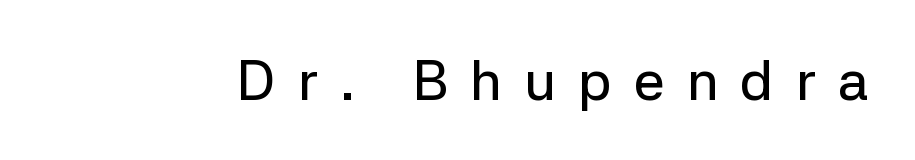
{"serif": "no", "italic": "no", "width": "normal", "stroke_contrast": "low", "x_height": "medium", "monospaced": "no", "underline": "no", "letter_spacing": "wide", "letter_spacing_em": 0.39, "glyph_px": 56}
